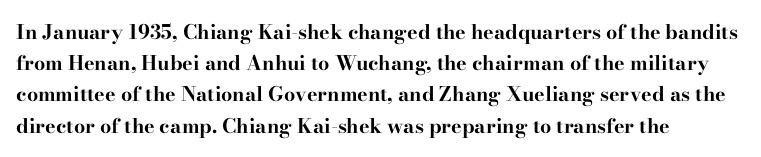
Q: Is the text bold? A: Yes.
Q: Is the text italic (slanted)? A: No, it is upright.
Q: Is the text underlined? A: No.
Q: How is the paragraph aligned? A: Left-aligned.
Q: Is the spacing between letters normal or unusually wide? A: Normal.
Q: Is the spacing between lines tight, normal or loose? A: Normal.
